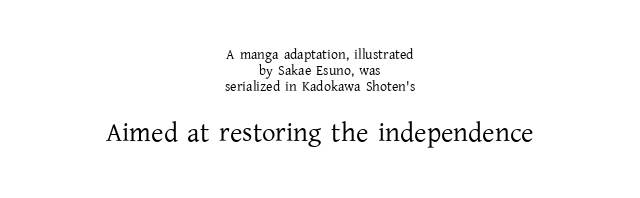
The letters sit at their default tracking, neither squeezed nor spread. Think standard paragraph weight, or any step lighter than that. No italicization has been applied; the sample stays upright. Cramped leading.
